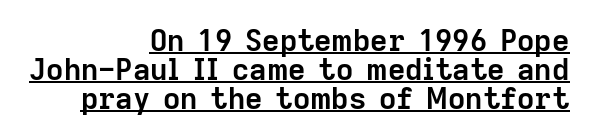
The image shows 30 px semibold sans-serif type, upright; set right-aligned, tight line spacing (0.97x), normal letter spacing, underlined; low stroke contrast and a medium x-height.
